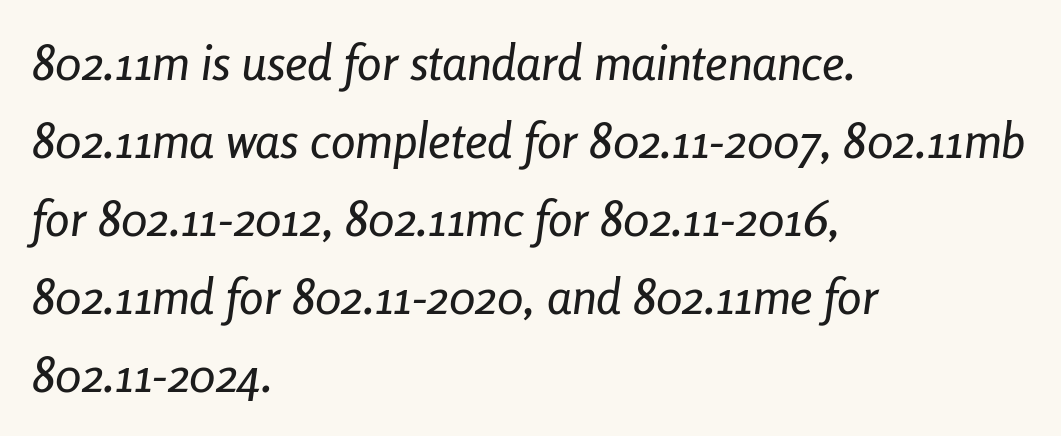
Q: Is the text italic (slanted)? A: Yes, it leans right by about 8 degrees.
Q: Is the text underlined? A: No.
Q: How is the paragraph aligned? A: Left-aligned.
Q: Is the spacing between letters normal or unusually wide? A: Normal.
Q: Is the spacing between lines tight, normal or loose? A: Normal.
Q: Width (condensed, normal, or wide)? A: Condensed.
Q: Stroke contrast? A: Low.
Q: x-height? A: Medium.
Q: Monospaced? A: No.
